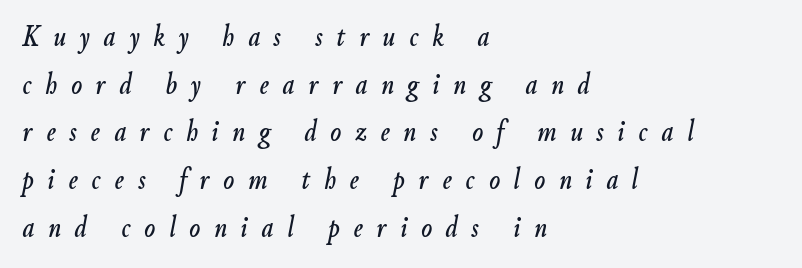
Type without underlining. The ragged edge is on the right, which tells us the setting is flush left. One glance says typical: line gaps are just what's usual. Short note: letters widely spaced.
